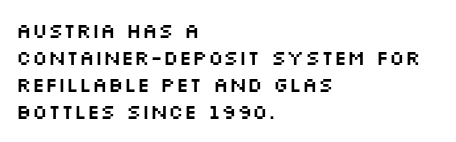
The letters stand straight up with perfectly vertical stems. Tracking here is standard; glyphs follow each other at the usual distance. Whoever set this chose a conventional vertical rhythm. The paragraph has a hard left edge and a soft right edge. Has an underline been added? It has not.
